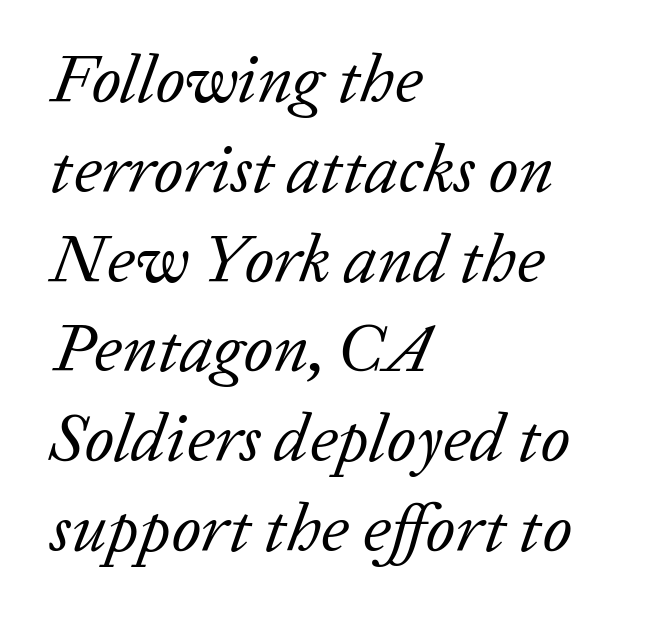
Reading down the block, your eye returns to a fixed left position each line. Regarding leading, the lines here are spaced in the standard way. This sample has the flowing, uneven cadence of proportional lettering. These lines were composed using italics. Look at the bottom of the vertical strokes: they flare into serifs here. A typesetter would call this zero additional tracking.
